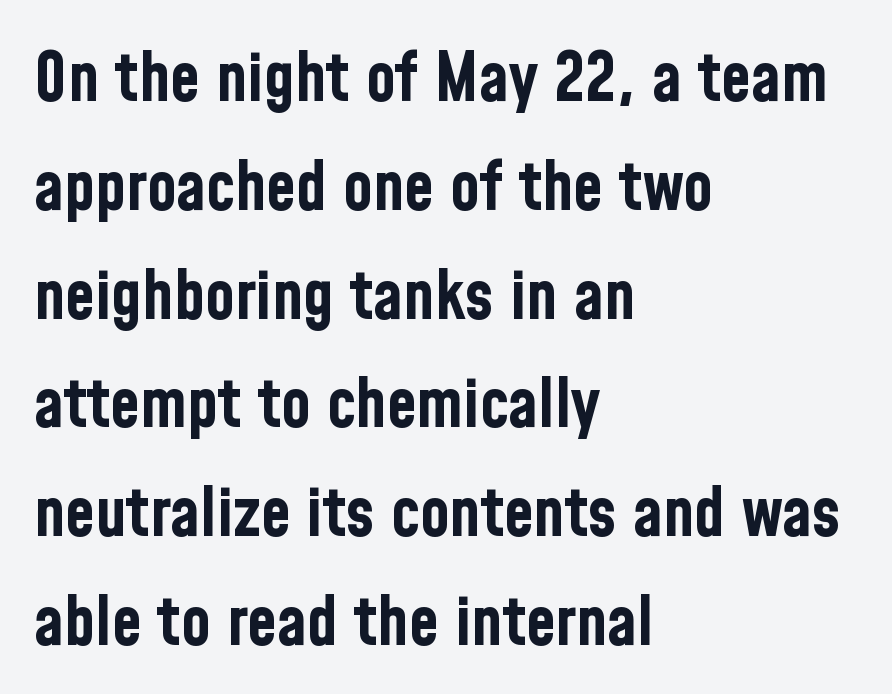
Every stem runs plumb, perpendicular to the baseline. The type family on display is of the sans-serif kind. Quick note: underline off. Here the designer chose a conventional face with non-uniform glyph widths. Horizontal alignment here is leftward, the default for most running prose. Compared with an ordinary text face, these strokes are far heavier — a full bold.
